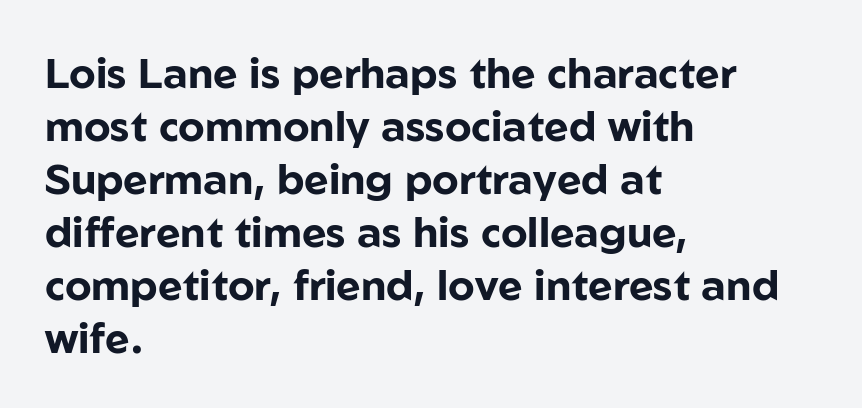
If you measured baseline to baseline, you'd find a middling distance. Do the characters align in a grid? No, the font is proportional. The characters display no serif detailing; their extremities are plain. No italicization has been applied; the sample stays upright.
